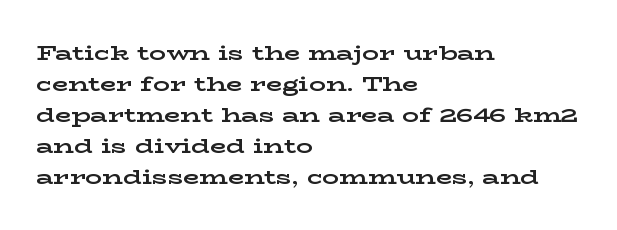
Q: Is the text bold? A: Yes.
Q: Is the text italic (slanted)? A: No, it is upright.
Q: Is the text underlined? A: No.
Q: How is the paragraph aligned? A: Left-aligned.
Q: Is the spacing between letters normal or unusually wide? A: Normal.
Q: Is the spacing between lines tight, normal or loose? A: Normal.
